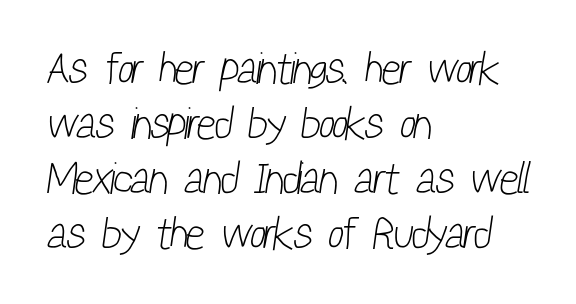
{"serif": "no", "bold": "no", "weight": "light", "width": "condensed", "stroke_contrast": "low", "x_height": "medium", "monospaced": "no", "underline": "no", "align": "left", "line_spacing_ratio": 1.22, "letter_spacing": "normal", "letter_spacing_em": 0.0, "glyph_px": 45}
